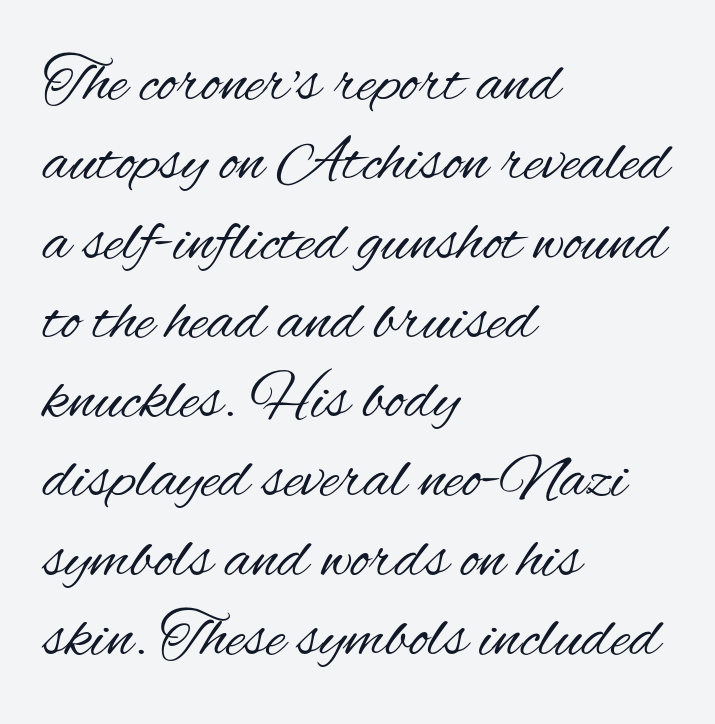
Q: Is the text bold? A: No.
Q: Is the text italic (slanted)? A: Yes.
Q: Is the typeface a serif or a sans-serif typeface? A: Sans-serif.
Q: Is the text underlined? A: No.
Q: How is the paragraph aligned? A: Left-aligned.
Q: Is the spacing between letters normal or unusually wide? A: Normal.
Q: Width (condensed, normal, or wide)? A: Condensed.
Q: Stroke contrast? A: Medium.
Q: x-height? A: Small.
Q: Monospaced? A: No.
